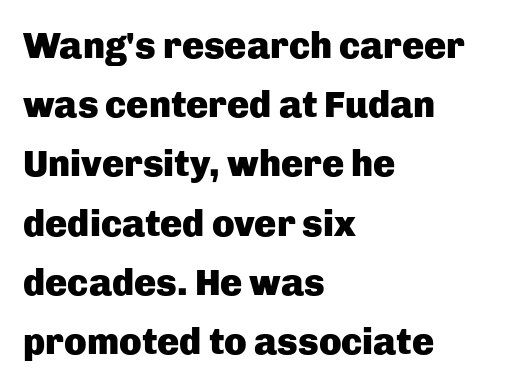
Students, observe: this is what conventionally led text looks like. The typesetter chose a ragged-right arrangement here. A typesetter would label this face a sans. These lines are rendered in a variable-pitch font.
